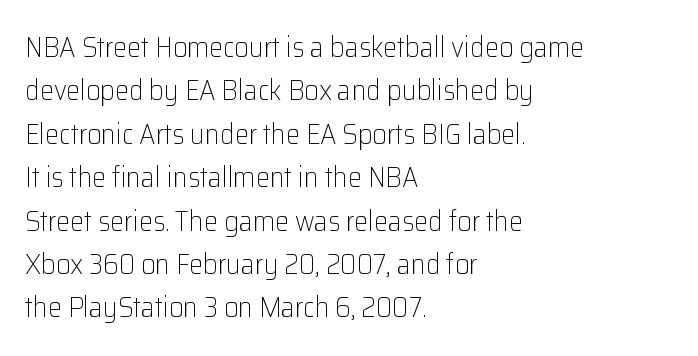
The image shows 28 px light sans-serif type, upright; set left-aligned, normal line spacing (1.55x), normal letter spacing, not underlined; low stroke contrast and a medium x-height.
